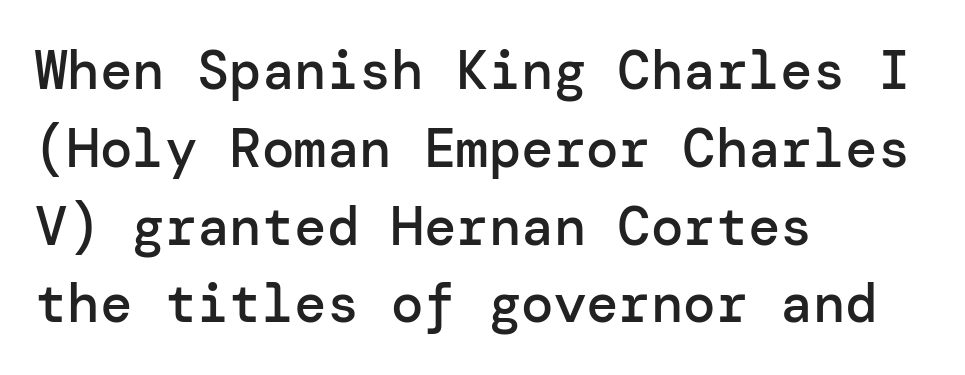
The image shows 54 px semibold sans-serif type, upright; set left-aligned, normal line spacing (1.44x), normal letter spacing, not underlined; low stroke contrast and a medium x-height.
